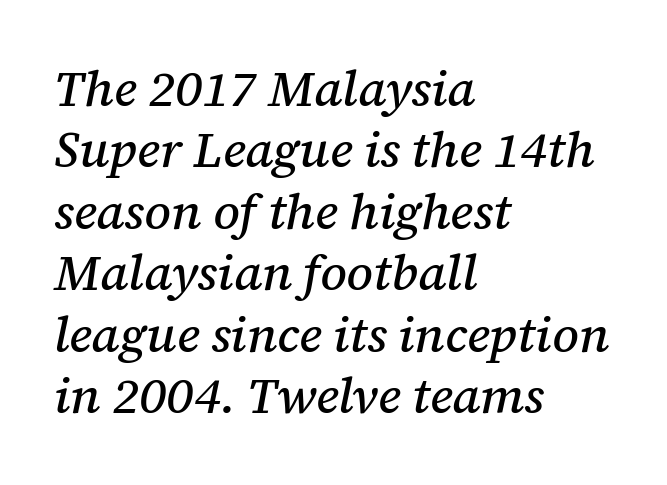
Q: Is the text italic (slanted)? A: Yes, it leans right by about 12 degrees.
Q: Is the typeface a serif or a sans-serif typeface? A: Serif.
Q: Is the text underlined? A: No.
Q: How is the paragraph aligned? A: Left-aligned.
Q: Is the spacing between letters normal or unusually wide? A: Normal.
Q: Width (condensed, normal, or wide)? A: Normal.
Q: Stroke contrast? A: Medium.
Q: x-height? A: Medium.
Q: Monospaced? A: No.
